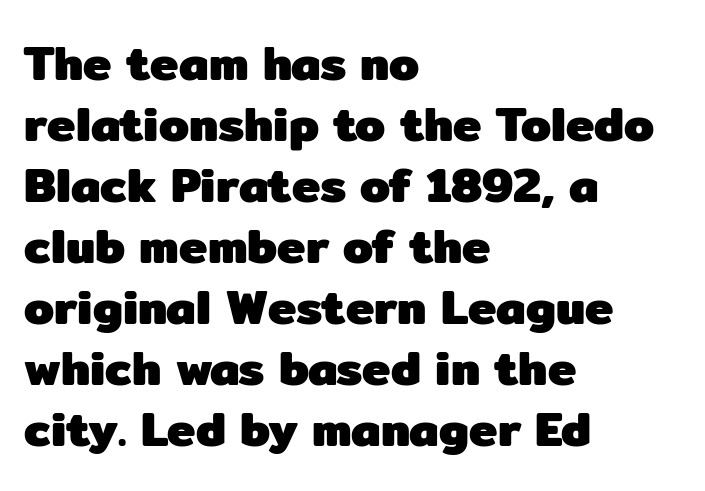
{"serif": "no", "italic": "no", "bold": "yes", "weight": "heavy", "width": "normal", "stroke_contrast": "low", "x_height": "medium", "monospaced": "no", "underline": "no", "align": "left", "line_spacing": "normal", "line_spacing_ratio": 1.27, "letter_spacing": "normal", "letter_spacing_em": 0.0, "glyph_px": 48}
